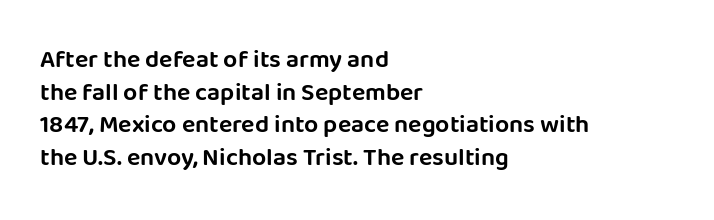
Q: Is the text italic (slanted)? A: No, it is upright.
Q: Is the text underlined? A: No.
Q: How is the paragraph aligned? A: Left-aligned.
Q: Is the spacing between letters normal or unusually wide? A: Normal.
Q: Is the spacing between lines tight, normal or loose? A: Normal.
